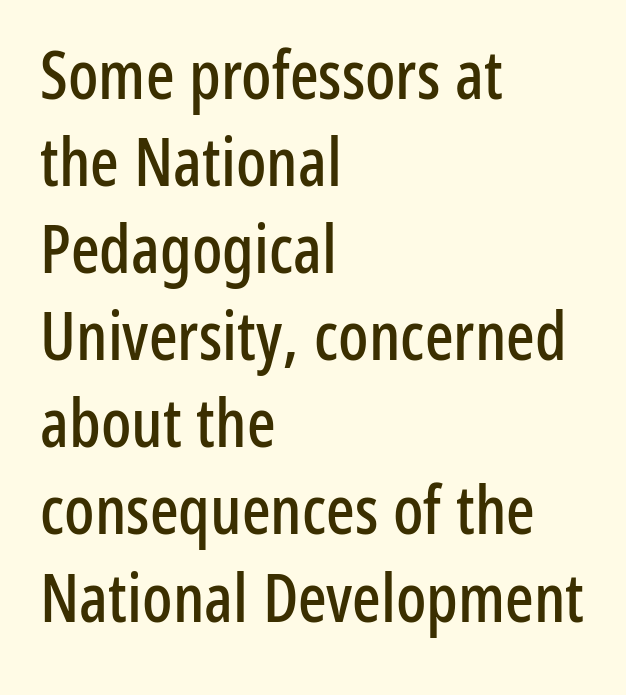
Q: Is the text italic (slanted)? A: No, it is upright.
Q: Is the typeface a serif or a sans-serif typeface? A: Sans-serif.
Q: Is the text underlined? A: No.
Q: How is the paragraph aligned? A: Left-aligned.
Q: Is the spacing between letters normal or unusually wide? A: Normal.
Q: Is the spacing between lines tight, normal or loose? A: Normal.
Q: Width (condensed, normal, or wide)? A: Condensed.
Q: Stroke contrast? A: Low.
Q: x-height? A: Medium.
Q: Monospaced? A: No.
